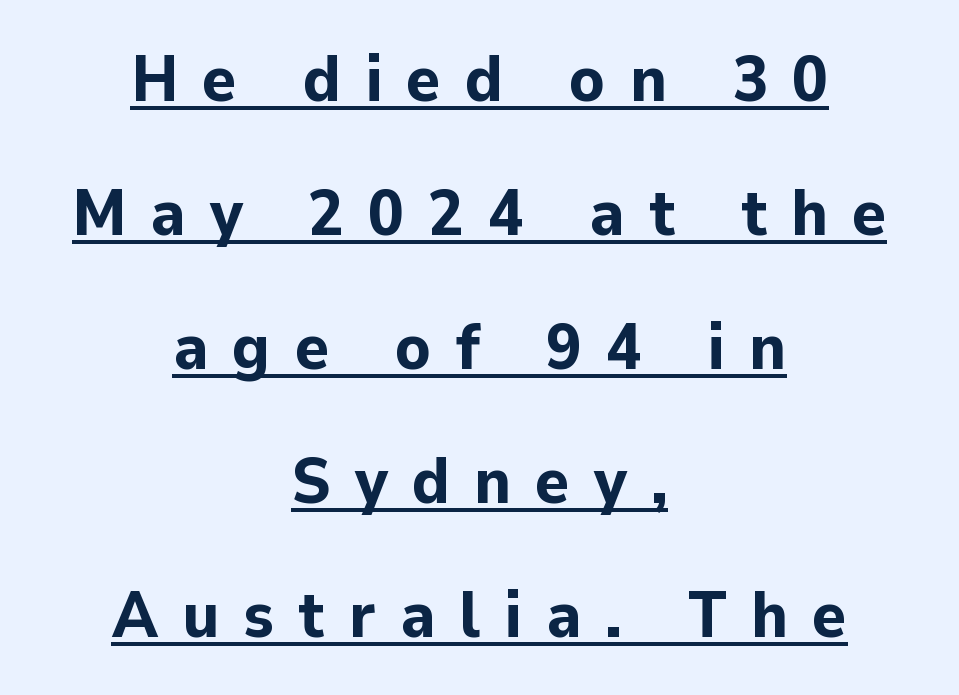
{"serif": "no", "italic": "no", "bold": "yes", "weight": "bold", "width": "normal", "stroke_contrast": "low", "x_height": "medium", "monospaced": "no", "underline": "yes", "align": "center", "line_spacing": "loose", "line_spacing_ratio": 2.06, "letter_spacing": "wide", "letter_spacing_em": 0.37, "glyph_px": 65}
